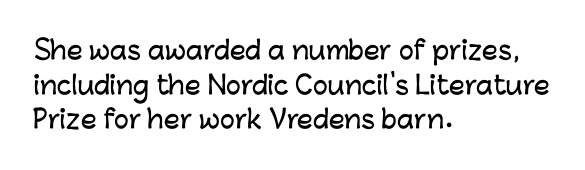
{"italic": "no", "underline": "no", "align": "left", "line_spacing": "normal", "line_spacing_ratio": 1.39, "letter_spacing": "normal", "letter_spacing_em": 0.0, "glyph_px": 25}
